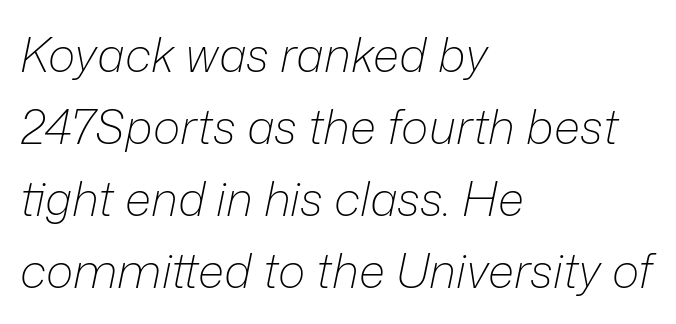
Q: Is the text bold? A: No.
Q: Is the text italic (slanted)? A: Yes, it leans right by about 12 degrees.
Q: Is the text underlined? A: No.
Q: How is the paragraph aligned? A: Left-aligned.
Q: Is the spacing between letters normal or unusually wide? A: Normal.
Q: Is the spacing between lines tight, normal or loose? A: Normal.
Q: Width (condensed, normal, or wide)? A: Normal.
Q: Stroke contrast? A: Low.
Q: x-height? A: Medium.
Q: Monospaced? A: No.
